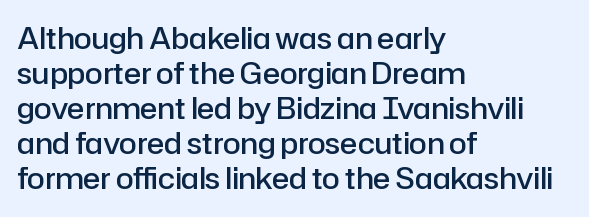
The image shows 29 px semibold sans-serif type, upright; set left-aligned, line spacing 1.21x, normal letter spacing, not underlined; low stroke contrast and a medium x-height.
